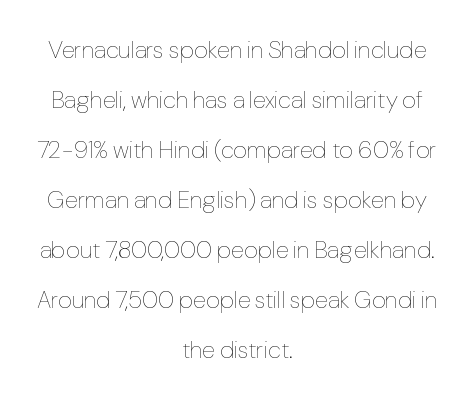
The image shows 24 px text type, upright; set centered, loose line spacing (2.08x), normal letter spacing, not underlined.
